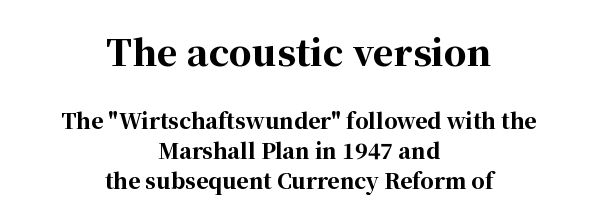
Rows of type keep a routine distance in the vertical direction. Check the space under the baseline: it is left empty. The typesetting leans heavy: a genuine bold. Italic? Not at all — the glyphs are vertical.
